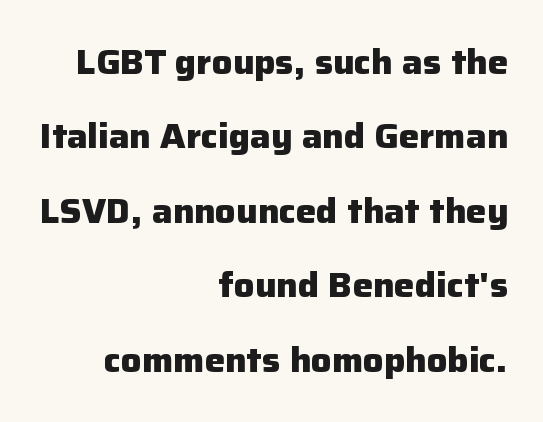
The designer dialed line spacing up above the default. A flush-right, rag-left setting is used for this passage. This sample uses an upright cut, with every glyph sitting square on the baseline. Spacing verdict: proportional, widths tailored to each character. Underline: absent.
